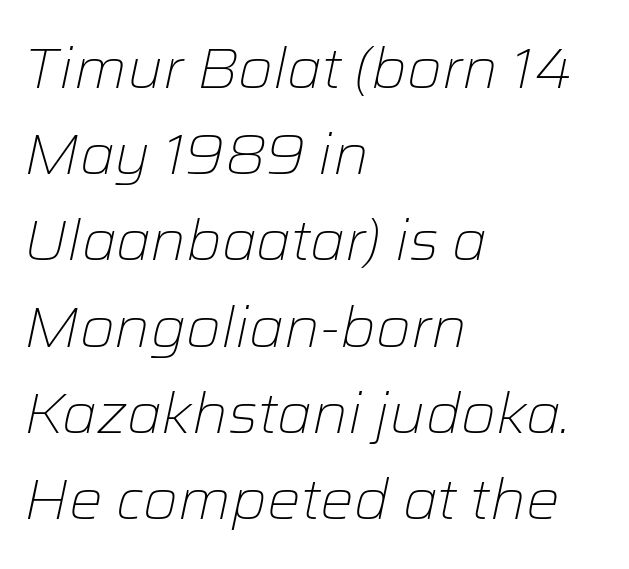
The image shows 56 px light type, italic (leaning right); set left-aligned, normal line spacing (1.54x), normal letter spacing, not underlined; low stroke contrast and a medium x-height.
